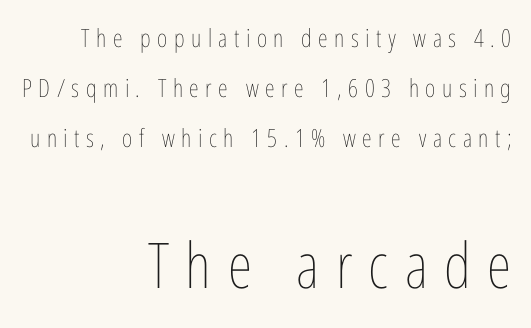
Q: Is the text bold? A: No.
Q: Is the text italic (slanted)? A: No, it is upright.
Q: Is the text underlined? A: No.
Q: How is the paragraph aligned? A: Right-aligned.
Q: Is the spacing between letters normal or unusually wide? A: Unusually wide.
Q: Is the spacing between lines tight, normal or loose? A: Loose.
Q: Which block of text is set in a larger size, the first (top) or the second (bottom)? A: The second (bottom) one.
Q: Width (condensed, normal, or wide)? A: Condensed.
Q: Stroke contrast? A: Low.
Q: x-height? A: Medium.
Q: Monospaced? A: No.
